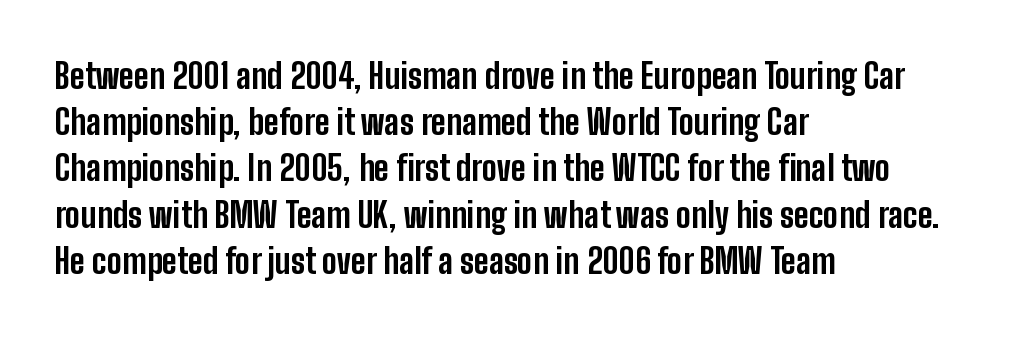
The designer went with a sans here, leaving each stem footless. The ragged edge is on the right, which tells us the setting is flush left. A typesetter would call this proportional, since set widths differ per character. What stands out about the letter spacing? Nothing — it is the standard amount.
